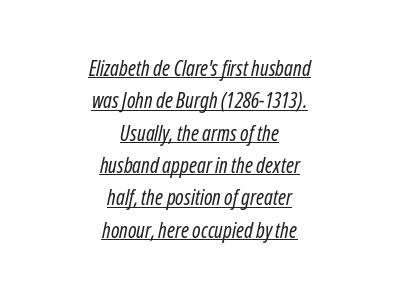
{"italic": "yes", "lean": "right", "slant_degrees": 12, "bold": "no", "underline": "yes", "align": "center", "line_spacing": "normal", "line_spacing_ratio": 1.54, "letter_spacing": "normal", "letter_spacing_em": 0.0, "glyph_px": 21}
